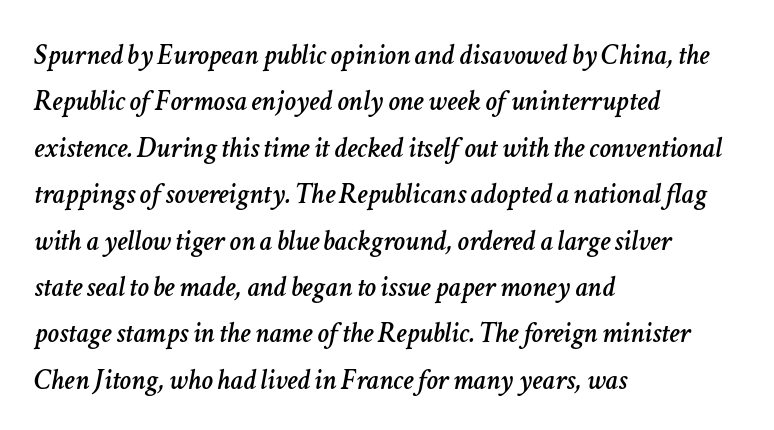
Spacing between characters is what you'd get straight out of the box. Notice how the passage keeps a crisp vertical edge on the left only. Italic? Definitely — the glyphs are oblique. The area under the type is left untouched. This sample has the flowing, uneven cadence of proportional lettering.
